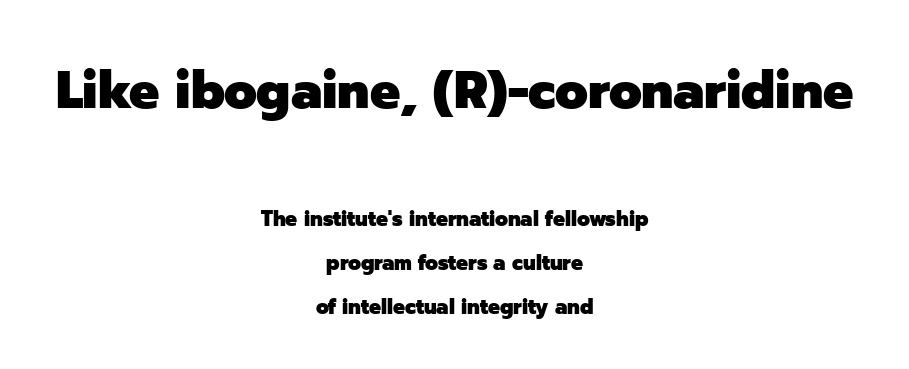
The image shows 53 px heavy sans-serif type, upright; set centered, loose line spacing (2.09x), normal letter spacing, not underlined; the first (top) block is 2.52x larger; low stroke contrast and a medium x-height.
